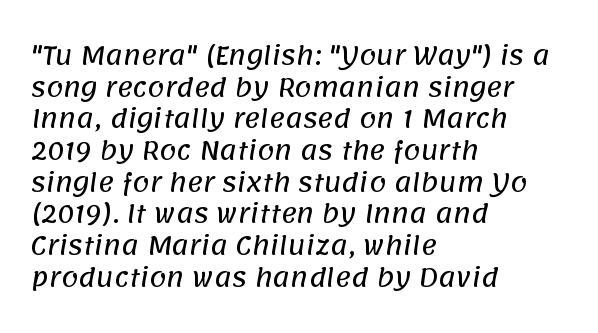
{"underline": "no", "align": "left", "line_spacing": "normal", "line_spacing_ratio": 1.32, "letter_spacing": "normal", "letter_spacing_em": 0.0, "glyph_px": 24}
